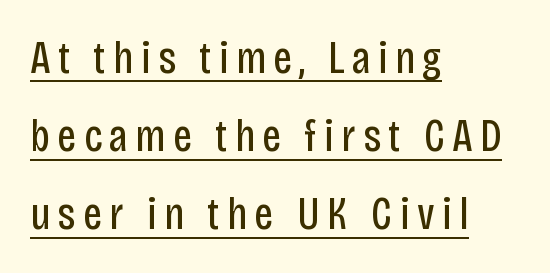
The image shows 46 px regular-weight, condensed sans-serif type, upright; set left-aligned, normal line spacing (1.7x), underlined; low stroke contrast and a large x-height.
